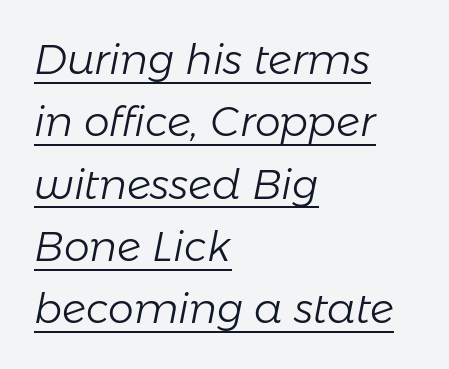
Letters have the restrained weight of plain body copy at most. The lettering is marked with a stroke running underneath it. Vertically, the passage feels balanced, rows spaced as you'd expect. If you drew a ruler down the left edge, every line would touch it. Each word holds together tightly as a unit, with standard inter-letter gaps. The axis of the letterforms is tilted away from vertical.
